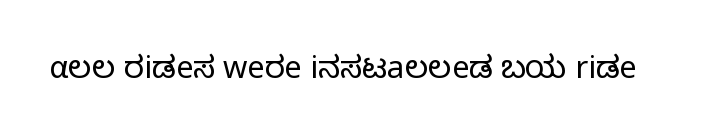
Q: Is the text bold? A: No.
Q: Is the text italic (slanted)? A: No, it is upright.
Q: Is the typeface a serif or a sans-serif typeface? A: Sans-serif.
Q: Is the text underlined? A: No.
Q: Is the spacing between letters normal or unusually wide? A: Normal.
Q: Width (condensed, normal, or wide)? A: Normal.
Q: Stroke contrast? A: Low.
Q: x-height? A: Medium.
Q: Monospaced? A: No.
